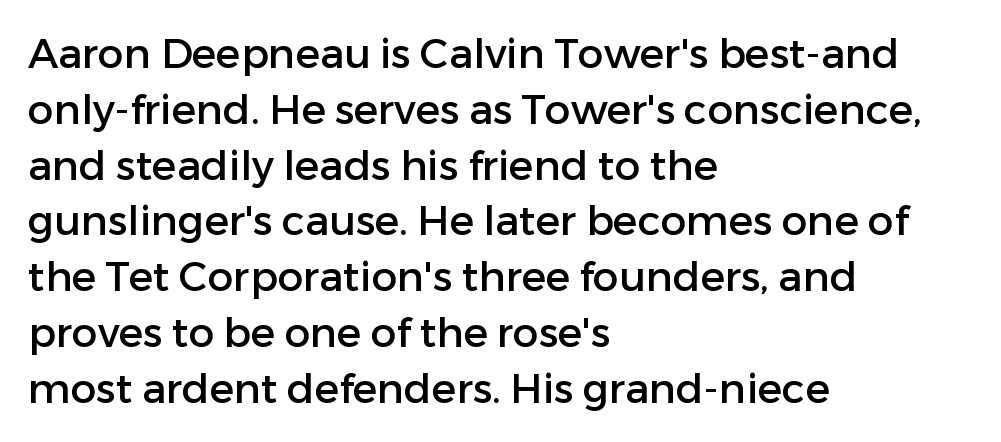
{"serif": "no", "italic": "no", "width": "normal", "stroke_contrast": "low", "x_height": "medium", "monospaced": "no", "underline": "no", "align": "left", "line_spacing": "normal", "line_spacing_ratio": 1.36, "letter_spacing": "normal", "letter_spacing_em": 0.0, "glyph_px": 41}
